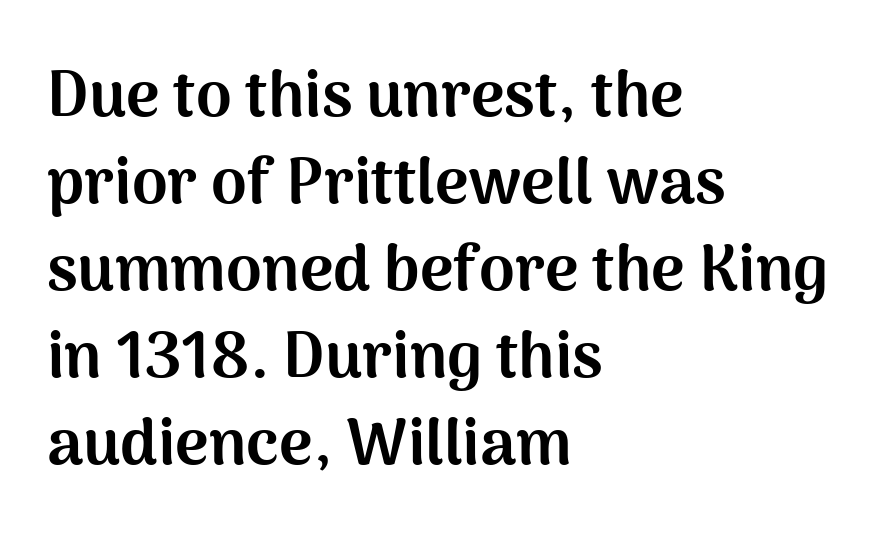
{"serif": "no", "italic": "no", "bold": "yes", "weight": "bold", "width": "normal", "stroke_contrast": "medium", "x_height": "medium", "monospaced": "no", "underline": "no", "align": "left", "line_spacing": "normal", "line_spacing_ratio": 1.36, "letter_spacing": "normal", "letter_spacing_em": 0.0, "glyph_px": 64}
